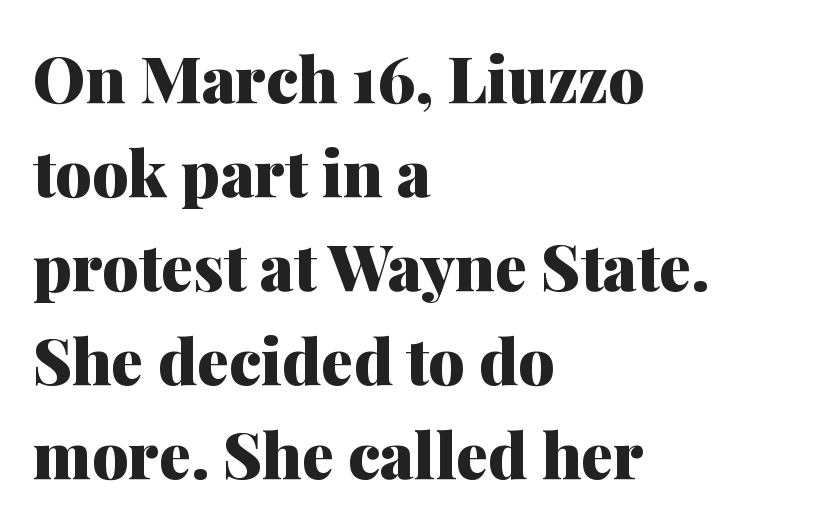
Q: Is the text bold? A: Yes.
Q: Is the text italic (slanted)? A: No, it is upright.
Q: Is the typeface a serif or a sans-serif typeface? A: Serif.
Q: Is the text underlined? A: No.
Q: How is the paragraph aligned? A: Left-aligned.
Q: Is the spacing between letters normal or unusually wide? A: Normal.
Q: Is the spacing between lines tight, normal or loose? A: Normal.
Q: Width (condensed, normal, or wide)? A: Normal.
Q: Stroke contrast? A: Medium.
Q: x-height? A: Medium.
Q: Monospaced? A: No.
